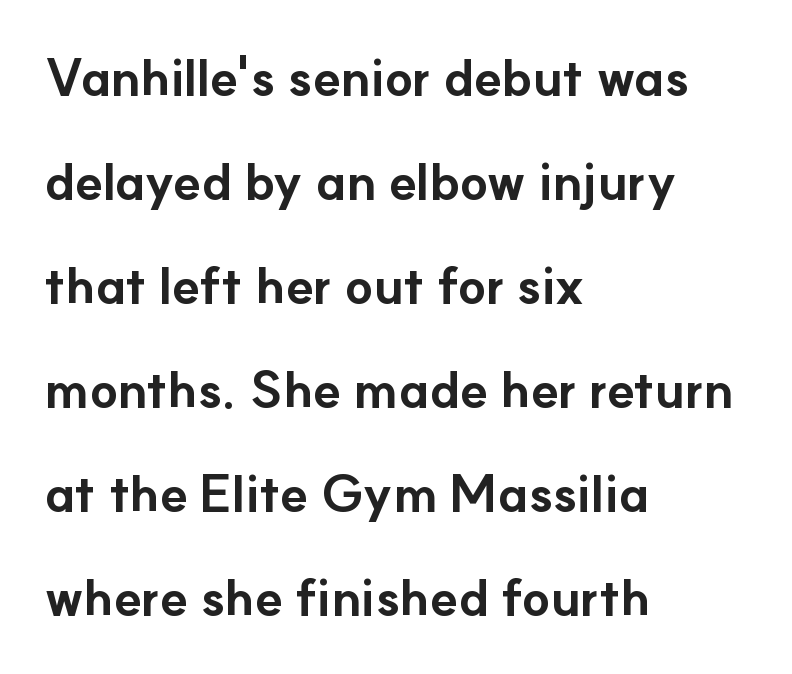
What stands out about the letter spacing? Nothing — it is the standard amount. All the whitespace from short lines collects on the right. Weight check: bold — yes, fully. Proportional: the letters do not fall into vertical columns. Vertically, the passage feels expansive, rows floating well apart.
